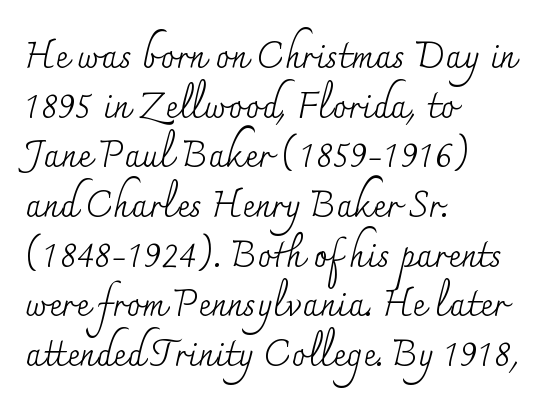
The image shows 36 px regular-weight serif type; set left-aligned, normal line spacing (1.38x), normal letter spacing, not underlined; medium stroke contrast and a small x-height.
